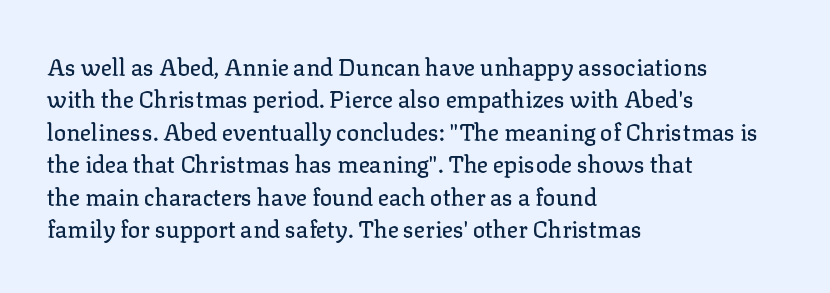
The image shows 23 px text type, upright; set left-aligned, normal line spacing (1.41x), normal letter spacing, not underlined.
